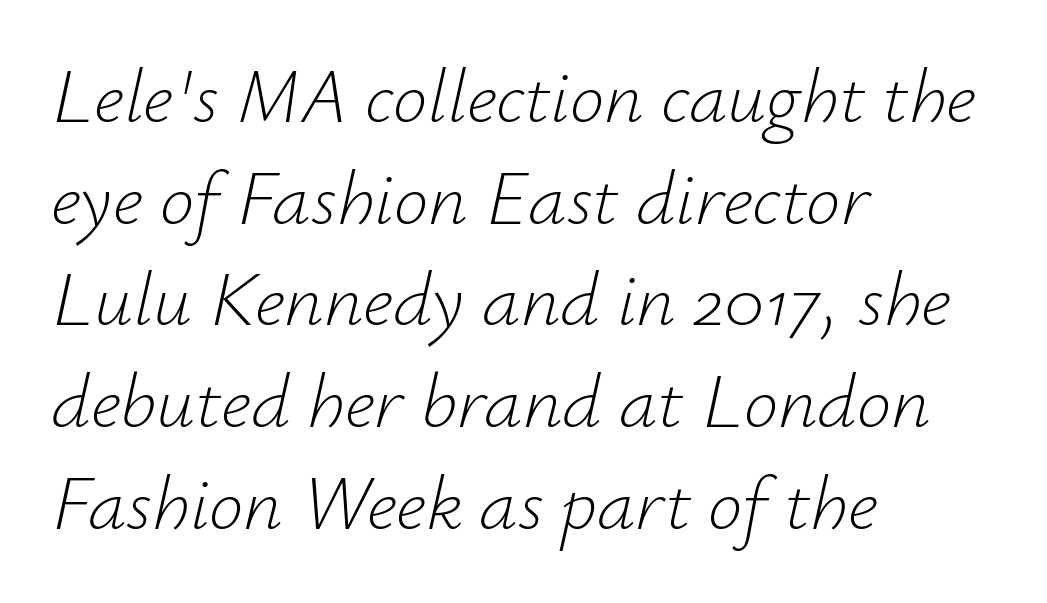
Descenders are the only things crossing below the line. This sample has the flowing, uneven cadence of proportional lettering. Line starts are locked; line ends wander. Each stroke keeps to a modest, everyday thickness or less.
